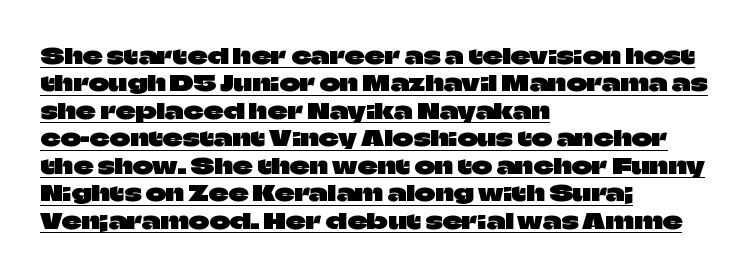
{"italic": "no", "underline": "yes", "align": "left", "line_spacing": "normal", "line_spacing_ratio": 1.25, "letter_spacing": "normal", "letter_spacing_em": 0.0, "glyph_px": 22}
